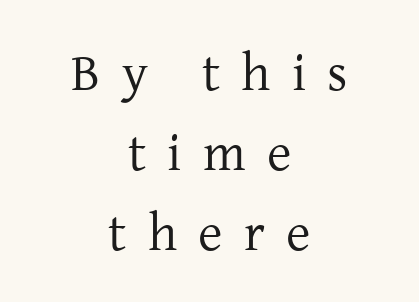
Q: Is the text bold? A: No.
Q: Is the text italic (slanted)? A: No, it is upright.
Q: Is the typeface a serif or a sans-serif typeface? A: Serif.
Q: Is the text underlined? A: No.
Q: How is the paragraph aligned? A: Centered.
Q: Is the spacing between letters normal or unusually wide? A: Unusually wide.
Q: Is the spacing between lines tight, normal or loose? A: Normal.
Q: Width (condensed, normal, or wide)? A: Normal.
Q: Stroke contrast? A: Low.
Q: x-height? A: Medium.
Q: Monospaced? A: No.
